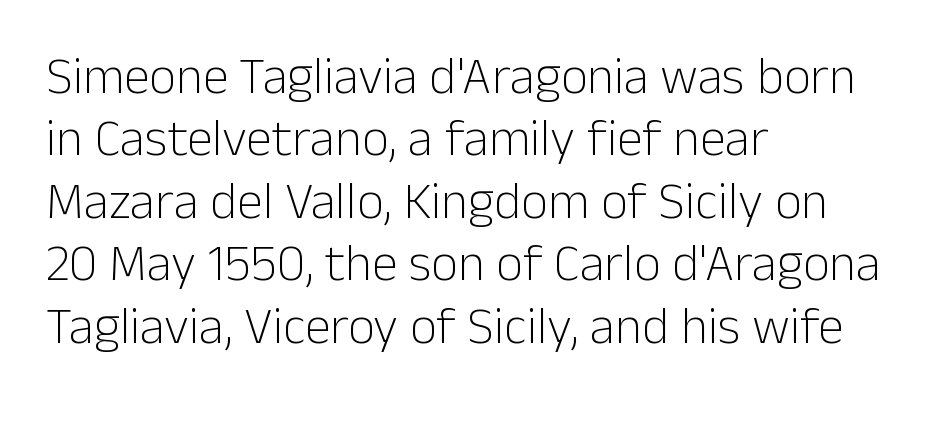
The image shows 52 px light sans-serif type, upright; set left-aligned, line spacing 1.2x, normal letter spacing, not underlined; low stroke contrast and a medium x-height.
